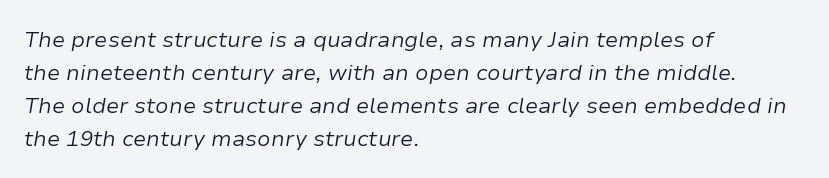
Q: Is the text bold? A: No.
Q: Is the text italic (slanted)? A: Yes, it leans right by about 9 degrees.
Q: Is the text underlined? A: No.
Q: How is the paragraph aligned? A: Left-aligned.
Q: Is the spacing between letters normal or unusually wide? A: Normal.
Q: Is the spacing between lines tight, normal or loose? A: Normal.
